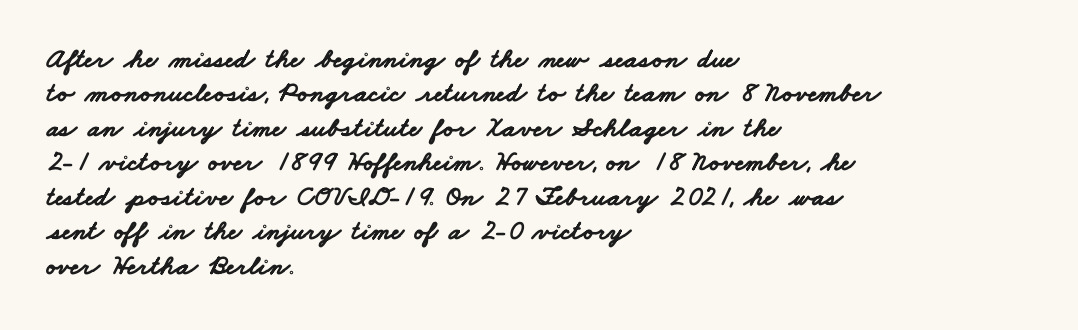
{"serif": "no", "bold": "yes", "weight": "bold", "width": "wide", "stroke_contrast": "low", "x_height": "small", "monospaced": "no", "underline": "no", "align": "left", "line_spacing_ratio": 1.23, "letter_spacing": "normal", "letter_spacing_em": 0.0, "glyph_px": 28}
